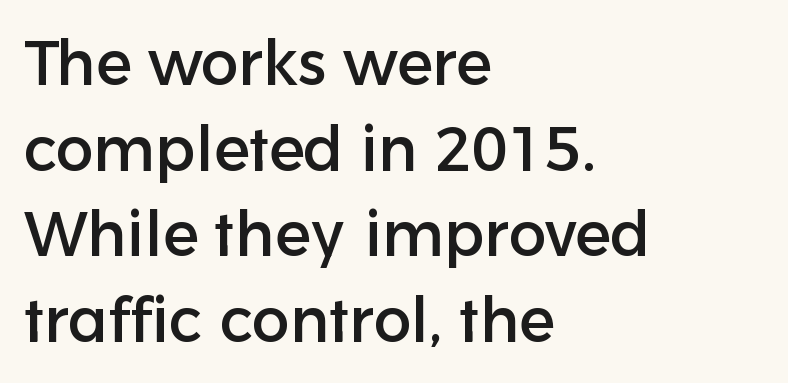
{"serif": "no", "italic": "no", "width": "normal", "stroke_contrast": "low", "x_height": "medium", "monospaced": "no", "underline": "no", "align": "left", "line_spacing": "normal", "line_spacing_ratio": 1.36, "letter_spacing": "normal", "letter_spacing_em": 0.0, "glyph_px": 63}
